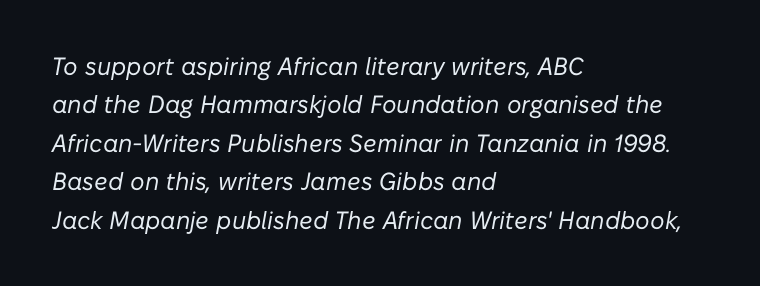
Q: Is the text bold? A: No.
Q: Is the text italic (slanted)? A: Yes, it leans right by about 10 degrees.
Q: Is the text underlined? A: No.
Q: How is the paragraph aligned? A: Left-aligned.
Q: Is the spacing between letters normal or unusually wide? A: Normal.
Q: Is the spacing between lines tight, normal or loose? A: Normal.
